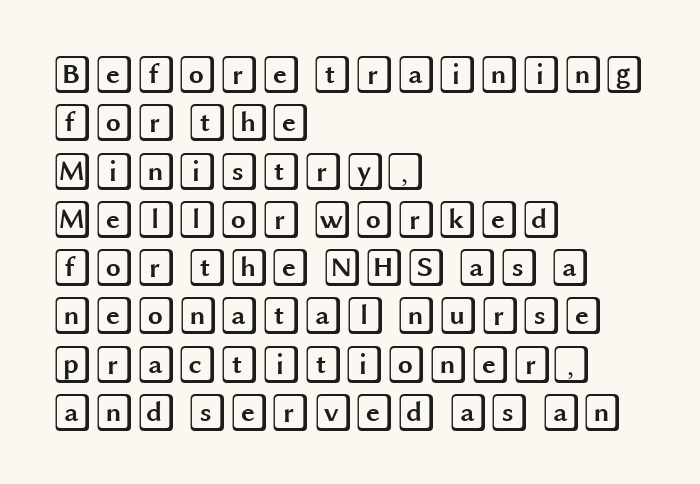
{"italic": "no", "width": "wide", "x_height": "large", "underline": "no", "align": "left", "line_spacing": "normal", "line_spacing_ratio": 1.27, "letter_spacing": "normal", "letter_spacing_em": 0.0, "glyph_px": 38}
